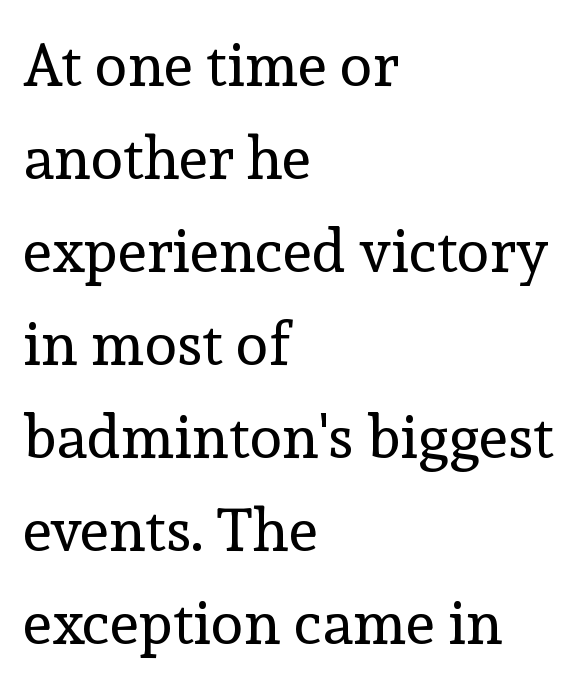
Q: Is the text bold? A: No.
Q: Is the text italic (slanted)? A: No, it is upright.
Q: Is the typeface a serif or a sans-serif typeface? A: Serif.
Q: Is the text underlined? A: No.
Q: How is the paragraph aligned? A: Left-aligned.
Q: Is the spacing between letters normal or unusually wide? A: Normal.
Q: Is the spacing between lines tight, normal or loose? A: Normal.
Q: Width (condensed, normal, or wide)? A: Normal.
Q: x-height? A: Medium.
Q: Monospaced? A: No.
